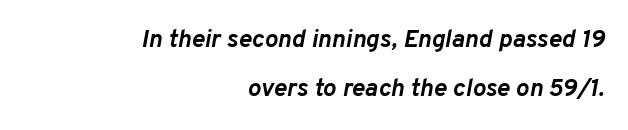
Q: Is the text bold? A: Yes.
Q: Is the text italic (slanted)? A: Yes, it leans right by about 10 degrees.
Q: Is the text underlined? A: No.
Q: How is the paragraph aligned? A: Right-aligned.
Q: Is the spacing between letters normal or unusually wide? A: Normal.
Q: Is the spacing between lines tight, normal or loose? A: Loose.
